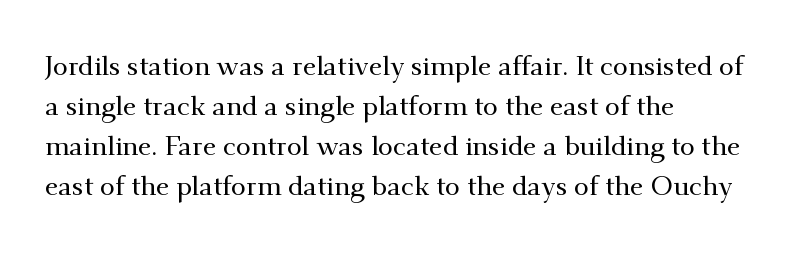
Q: Is the text italic (slanted)? A: No, it is upright.
Q: Is the text underlined? A: No.
Q: How is the paragraph aligned? A: Left-aligned.
Q: Is the spacing between letters normal or unusually wide? A: Normal.
Q: Is the spacing between lines tight, normal or loose? A: Normal.
